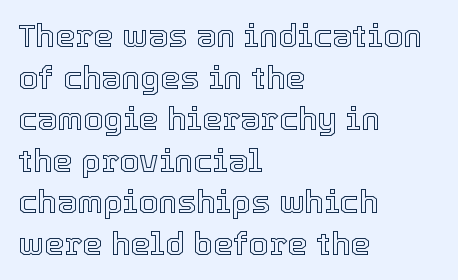
{"italic": "no", "width": "normal", "x_height": "medium", "monospaced": "no", "underline": "no", "align": "left", "line_spacing": "normal", "line_spacing_ratio": 1.3, "letter_spacing": "normal", "letter_spacing_em": 0.0, "glyph_px": 32}
